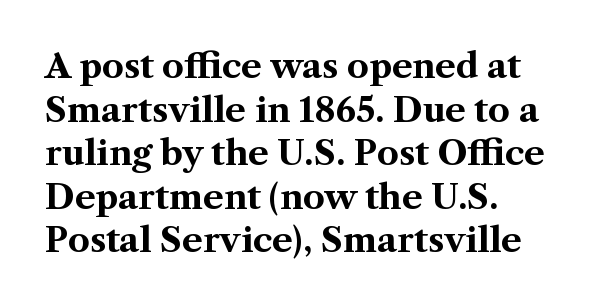
The image shows 34 px bold serif type, upright; set left-aligned, normal line spacing (1.28x), normal letter spacing, not underlined; medium stroke contrast and a medium x-height.
